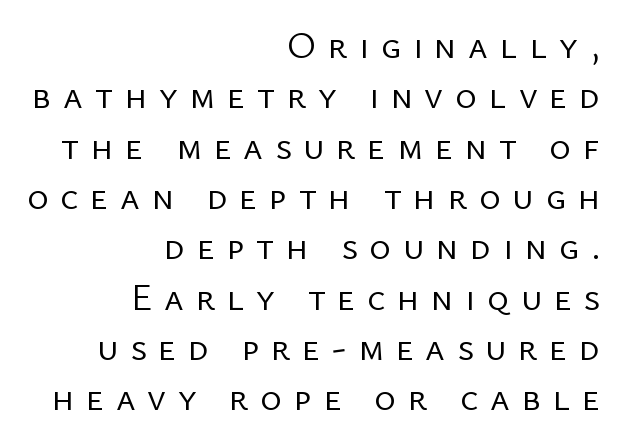
The image shows 37 px regular-weight sans-serif type, upright; set right-aligned, normal line spacing (1.36x), unusually wide letter spacing (+0.32 em), not underlined; low stroke contrast and a medium x-height.
